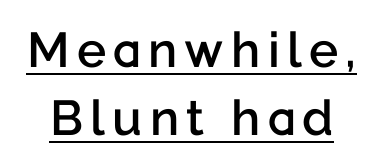
Q: Is the text bold? A: Semi-bold.
Q: Is the text italic (slanted)? A: No, it is upright.
Q: Is the typeface a serif or a sans-serif typeface? A: Sans-serif.
Q: Is the text underlined? A: Yes.
Q: Is the spacing between lines tight, normal or loose? A: Normal.
Q: Width (condensed, normal, or wide)? A: Normal.
Q: Stroke contrast? A: Low.
Q: x-height? A: Medium.
Q: Monospaced? A: No.
